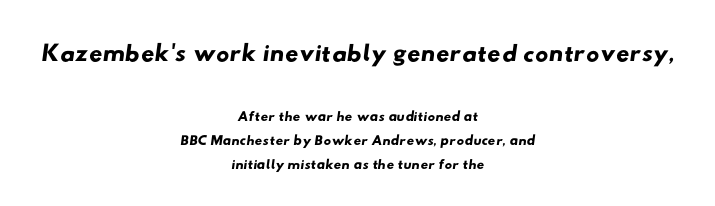
Both edges are ragged and mirror each other, which tells us the setting is centered. Any mark beneath the type? The region is blank. Each word holds together tightly as a unit, with standard inter-letter gaps. Type style note: lacks serifs.
